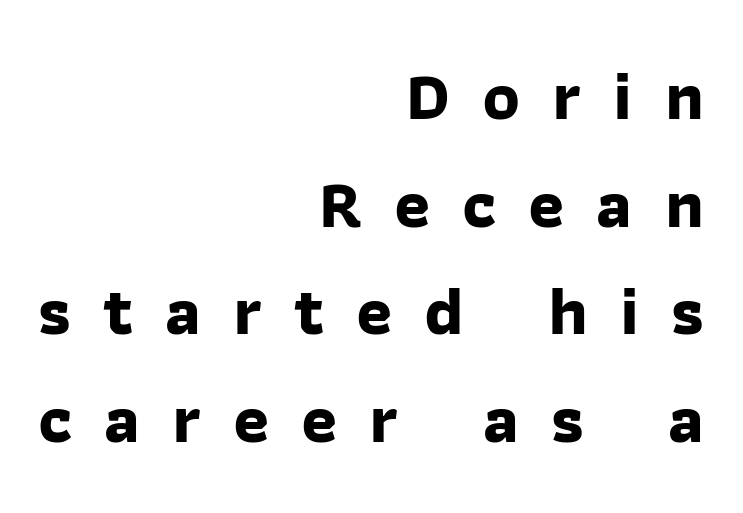
{"serif": "no", "bold": "yes", "weight": "bold", "width": "normal", "stroke_contrast": "low", "x_height": "medium", "monospaced": "no", "underline": "no", "align": "right", "line_spacing": "normal", "line_spacing_ratio": 1.56, "letter_spacing": "wide", "letter_spacing_em": 0.46, "glyph_px": 69}
